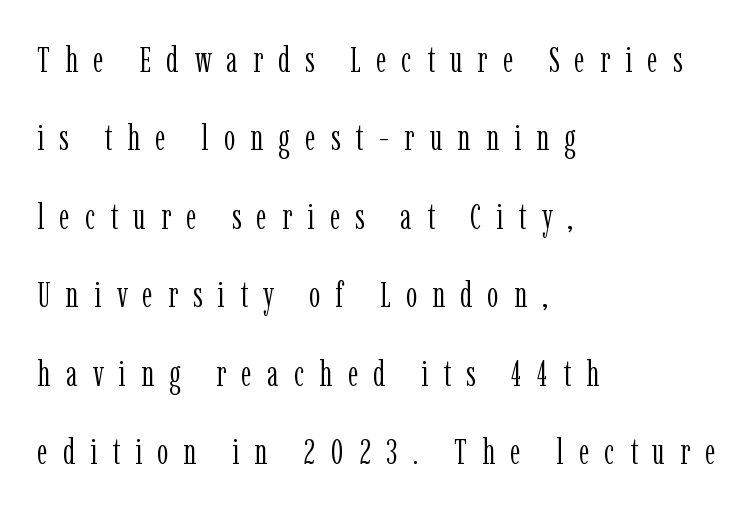
Notice the wide empty band between every row — that's loose leading. The string is rendered with underlining switched off. The font family rendered here belongs to the serif group. No italicization has been applied; the sample stays upright. Compared with a typical body face, this is equally light or lighter still.
